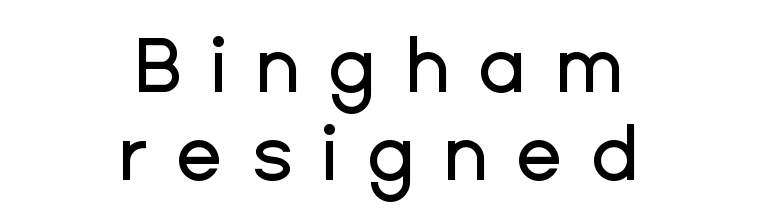
{"serif": "no", "italic": "no", "width": "normal", "stroke_contrast": "low", "x_height": "medium", "monospaced": "no", "underline": "no", "align": "center", "line_spacing_ratio": 1.16, "letter_spacing": "wide", "letter_spacing_em": 0.37, "glyph_px": 76}
